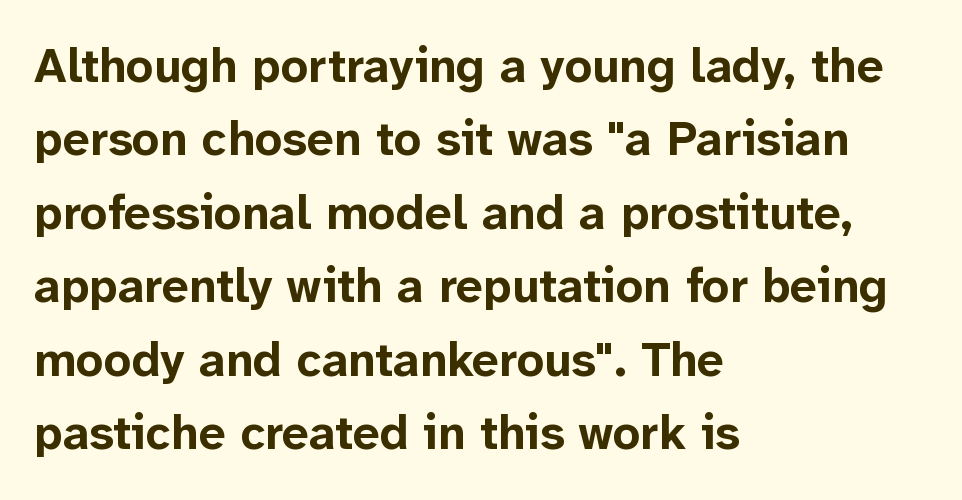
The image shows 48 px bold sans-serif type, upright; set left-aligned, normal line spacing (1.53x), normal letter spacing, not underlined; low stroke contrast and a medium x-height.
